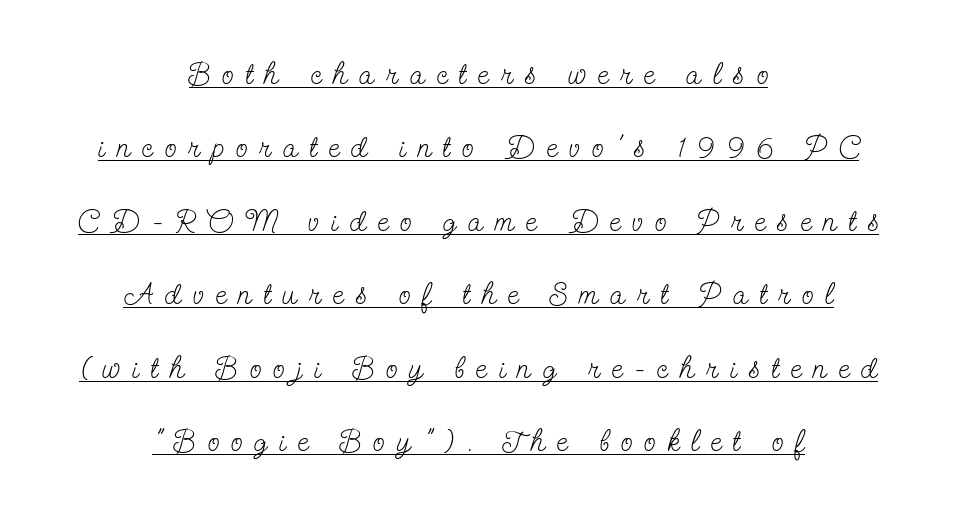
Q: Is the text bold? A: No.
Q: Is the text italic (slanted)? A: Yes.
Q: Is the typeface a serif or a sans-serif typeface? A: Serif.
Q: Is the text underlined? A: Yes.
Q: How is the paragraph aligned? A: Centered.
Q: Is the spacing between letters normal or unusually wide? A: Unusually wide.
Q: Is the spacing between lines tight, normal or loose? A: Loose.
Q: Width (condensed, normal, or wide)? A: Condensed.
Q: Stroke contrast? A: Low.
Q: x-height? A: Small.
Q: Monospaced? A: No.
